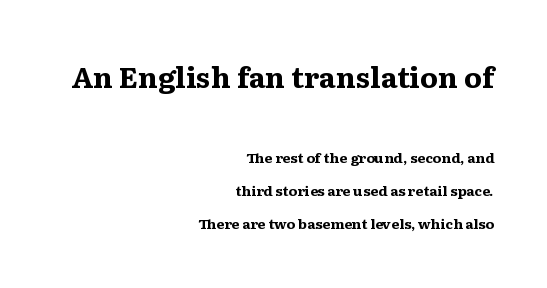
{"serif": "yes", "italic": "no", "bold": "yes", "weight": "bold", "width": "wide", "stroke_contrast": "medium", "x_height": "medium", "monospaced": "no", "underline": "no", "align": "right", "line_spacing": "loose", "line_spacing_ratio": 2.39, "letter_spacing": "normal", "letter_spacing_em": 0.0, "larger_block": "first", "size_ratio": 2.07, "glyph_px": 29}
